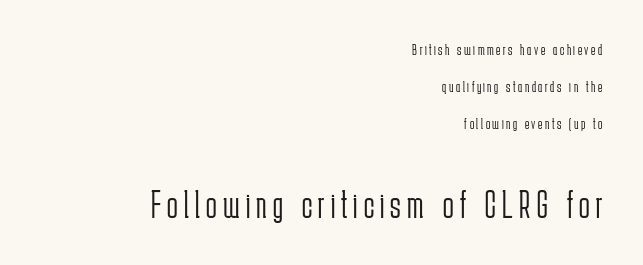
Q: Is the text bold? A: No.
Q: Is the text italic (slanted)? A: No, it is upright.
Q: Is the typeface a serif or a sans-serif typeface? A: Sans-serif.
Q: Is the text underlined? A: No.
Q: How is the paragraph aligned? A: Right-aligned.
Q: Is the spacing between lines tight, normal or loose? A: Loose.
Q: Which block of text is set in a larger size, the first (top) or the second (bottom)? A: The second (bottom) one.
Q: Width (condensed, normal, or wide)? A: Condensed.
Q: Stroke contrast? A: Low.
Q: x-height? A: Medium.
Q: Monospaced? A: No.
